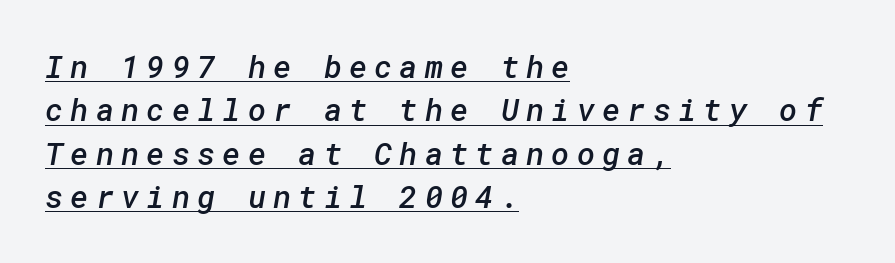
{"serif": "no", "bold": "semi", "weight": "semibold", "width": "normal", "stroke_contrast": "low", "x_height": "medium", "underline": "yes", "align": "left", "line_spacing": "normal", "line_spacing_ratio": 1.4, "letter_spacing": "wide", "letter_spacing_em": 0.23, "glyph_px": 31}
